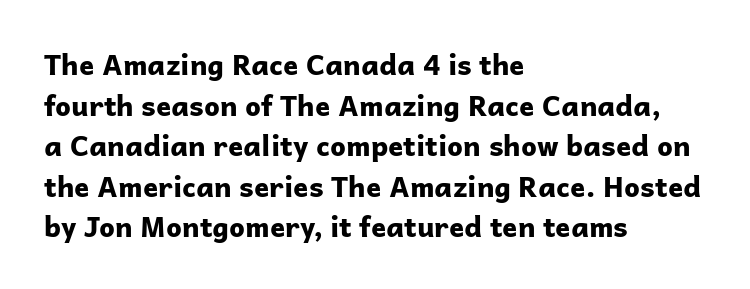
{"serif": "no", "italic": "no", "bold": "yes", "weight": "bold", "width": "normal", "stroke_contrast": "low", "x_height": "medium", "monospaced": "no", "underline": "no", "align": "left", "line_spacing": "normal", "line_spacing_ratio": 1.45, "letter_spacing": "normal", "letter_spacing_em": 0.0, "glyph_px": 28}
